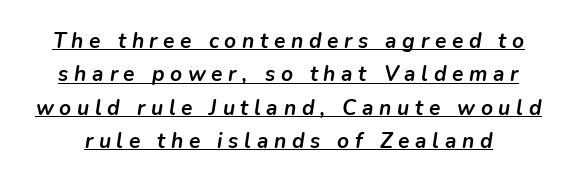
Q: Is the text bold? A: Yes.
Q: Is the text italic (slanted)? A: Yes, it leans right by about 9 degrees.
Q: Is the text underlined? A: Yes.
Q: Is the spacing between letters normal or unusually wide? A: Unusually wide.
Q: Is the spacing between lines tight, normal or loose? A: Normal.
